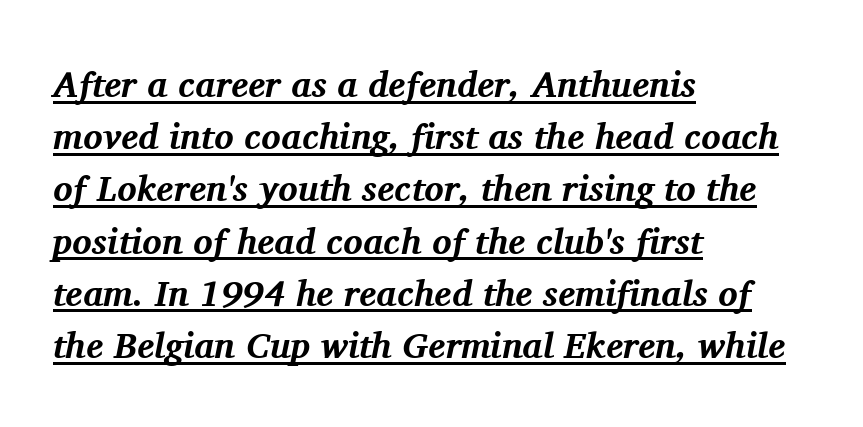
The image shows 36 px bold serif type, italic (leaning right); set left-aligned, normal line spacing (1.45x), normal letter spacing, underlined; medium stroke contrast and a medium x-height.
